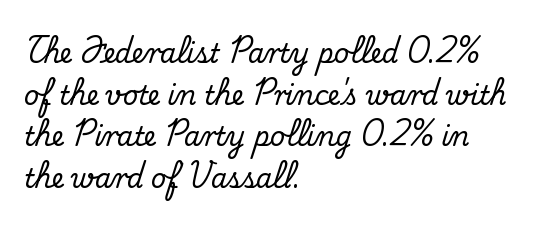
Q: Is the text italic (slanted)? A: Yes.
Q: Is the text underlined? A: No.
Q: How is the paragraph aligned? A: Left-aligned.
Q: Is the spacing between letters normal or unusually wide? A: Normal.
Q: Is the spacing between lines tight, normal or loose? A: Normal.
